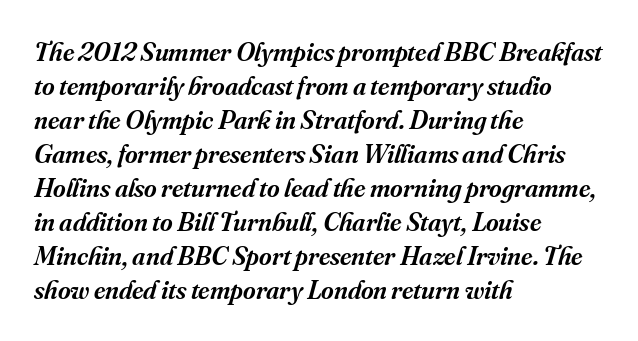
Q: Is the text bold? A: Semi-bold.
Q: Is the text italic (slanted)? A: Yes, it leans right by about 16 degrees.
Q: Is the text underlined? A: No.
Q: How is the paragraph aligned? A: Left-aligned.
Q: Is the spacing between letters normal or unusually wide? A: Normal.
Q: Is the spacing between lines tight, normal or loose? A: Normal.
